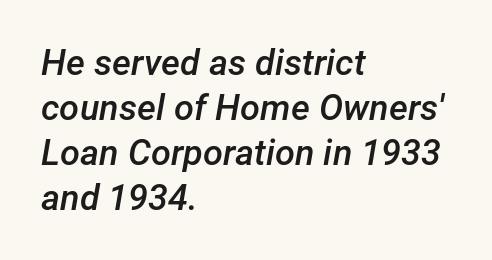
The image shows 36 px semibold type, italic (leaning right); set left-aligned, normal line spacing (1.25x), normal letter spacing, not underlined; low stroke contrast and a medium x-height.
